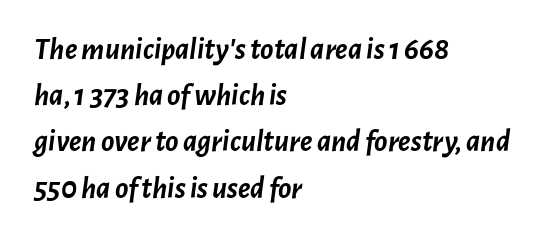
Compared with typical paragraphs, the rows here are spaced about the same. What stands out about the letter spacing? Nothing — it is the standard amount. Each row of text sits above clean, open space. The letters advance in unequal steps, a hallmark of proportional type. The whole block is typeset with a tilt. Each glyph is drawn with heavy, bold strokes.
